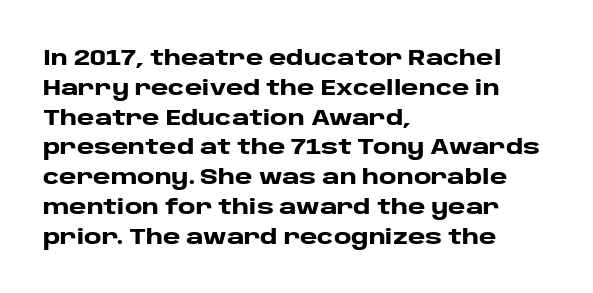
The image shows 21 px bold type, upright; set left-aligned, normal line spacing (1.42x), normal letter spacing, not underlined.
